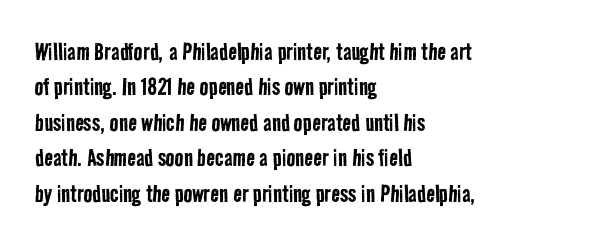
Q: Is the text bold? A: No.
Q: Is the typeface a serif or a sans-serif typeface? A: Sans-serif.
Q: Is the text underlined? A: No.
Q: How is the paragraph aligned? A: Left-aligned.
Q: Is the spacing between letters normal or unusually wide? A: Normal.
Q: Width (condensed, normal, or wide)? A: Condensed.
Q: Stroke contrast? A: Low.
Q: x-height? A: Medium.
Q: Monospaced? A: No.
